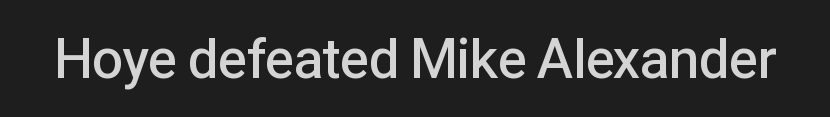
Q: Is the text bold? A: Semi-bold.
Q: Is the text italic (slanted)? A: No, it is upright.
Q: Is the typeface a serif or a sans-serif typeface? A: Sans-serif.
Q: Is the text underlined? A: No.
Q: Is the spacing between letters normal or unusually wide? A: Normal.
Q: Width (condensed, normal, or wide)? A: Normal.
Q: Stroke contrast? A: Low.
Q: x-height? A: Medium.
Q: Monospaced? A: No.
